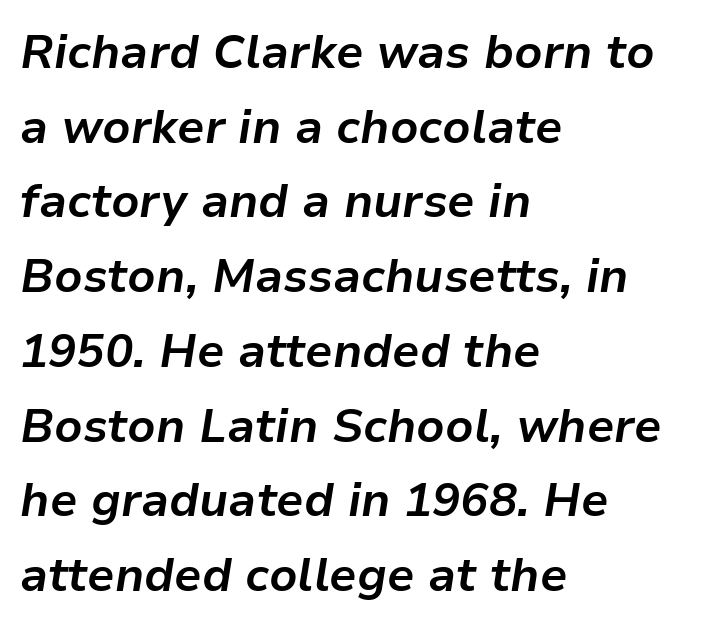
Q: Is the text bold? A: Yes.
Q: Is the text italic (slanted)? A: Yes, it leans right by about 9 degrees.
Q: Is the text underlined? A: No.
Q: How is the paragraph aligned? A: Left-aligned.
Q: Is the spacing between letters normal or unusually wide? A: Normal.
Q: Is the spacing between lines tight, normal or loose? A: Normal.
Q: Width (condensed, normal, or wide)? A: Normal.
Q: Stroke contrast? A: Low.
Q: x-height? A: Medium.
Q: Monospaced? A: No.
